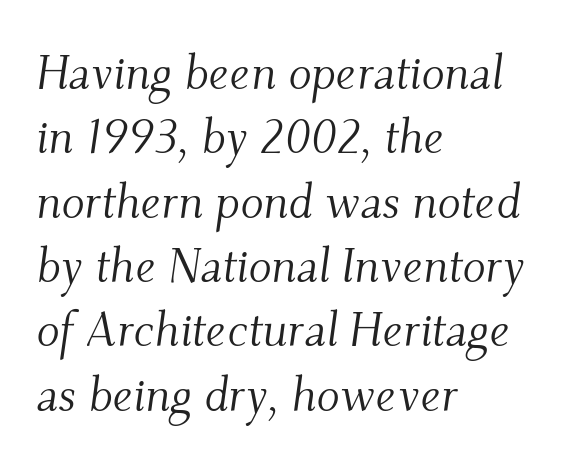
{"serif": "yes", "italic": "yes", "lean": "right", "slant_degrees": 9, "bold": "no", "weight": "light", "width": "normal", "stroke_contrast": "medium", "x_height": "small", "monospaced": "no", "underline": "no", "align": "left", "line_spacing": "normal", "line_spacing_ratio": 1.34, "letter_spacing": "normal", "letter_spacing_em": 0.0, "glyph_px": 48}
